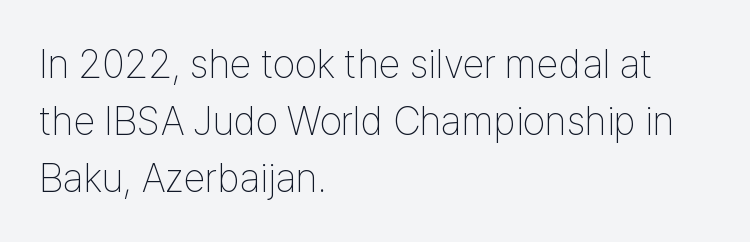
{"serif": "no", "italic": "no", "bold": "no", "weight": "thin", "width": "condensed", "stroke_contrast": "low", "x_height": "medium", "monospaced": "no", "underline": "no", "align": "left", "line_spacing": "normal", "line_spacing_ratio": 1.43, "letter_spacing": "normal", "letter_spacing_em": 0.0, "glyph_px": 40}
